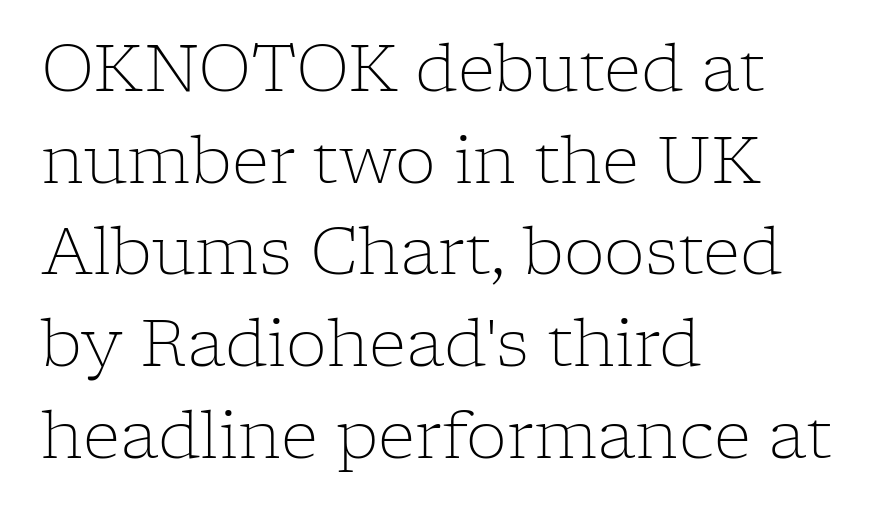
{"serif": "yes", "italic": "no", "bold": "no", "weight": "light", "width": "normal", "stroke_contrast": "low", "x_height": "medium", "monospaced": "no", "underline": "no", "align": "left", "line_spacing": "normal", "line_spacing_ratio": 1.41, "letter_spacing": "normal", "letter_spacing_em": 0.0, "glyph_px": 65}
